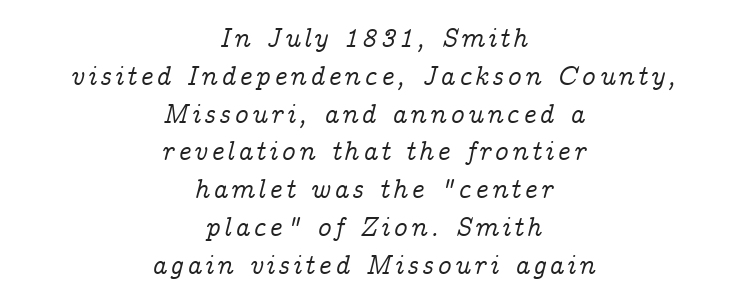
The image shows 27 px text type, italic (leaning right); set centered, normal line spacing (1.4x), not underlined.
